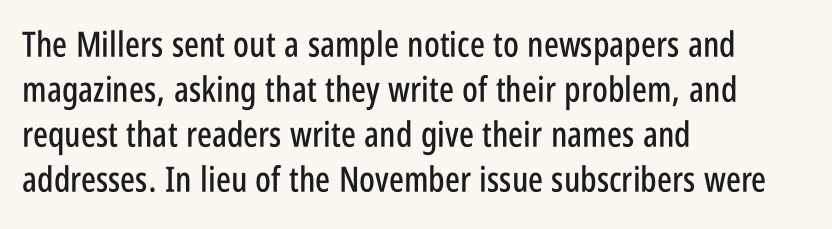
If you drew a ruler down the left edge, every line would touch it. Stroke terminals: plain, sans-serif. Think of a printed novel: that variable character pitch is what you see here. The tracking reads as untouched default to a designer's eye. Successive baselines arrive at the customary interval. The specimen reads as upright at a glance.
